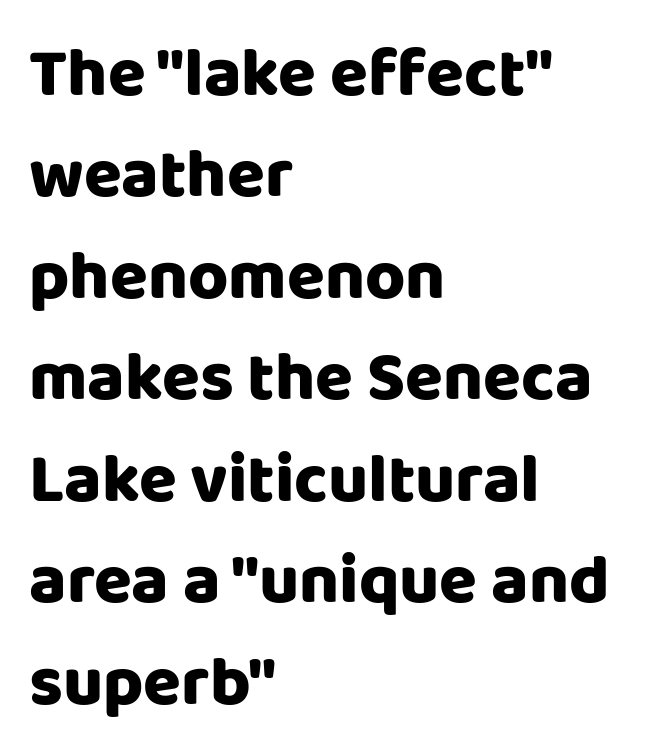
Q: Is the text italic (slanted)? A: No, it is upright.
Q: Is the typeface a serif or a sans-serif typeface? A: Sans-serif.
Q: Is the text underlined? A: No.
Q: How is the paragraph aligned? A: Left-aligned.
Q: Is the spacing between letters normal or unusually wide? A: Normal.
Q: Is the spacing between lines tight, normal or loose? A: Normal.
Q: Width (condensed, normal, or wide)? A: Normal.
Q: Stroke contrast? A: Low.
Q: x-height? A: Large.
Q: Monospaced? A: No.
